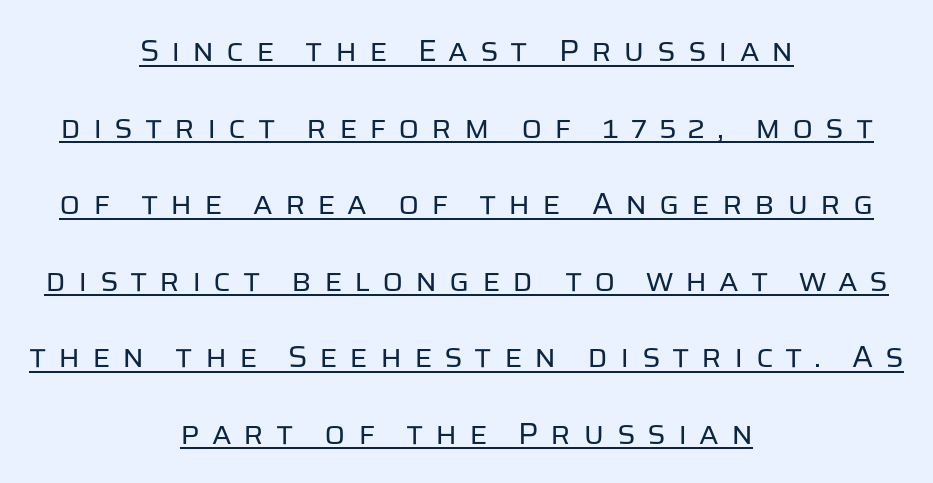
The image shows 31 px regular-weight sans-serif type, upright; set centered, loose line spacing (2.47x), unusually wide letter spacing (+0.38 em), underlined; low stroke contrast and a large x-height.
